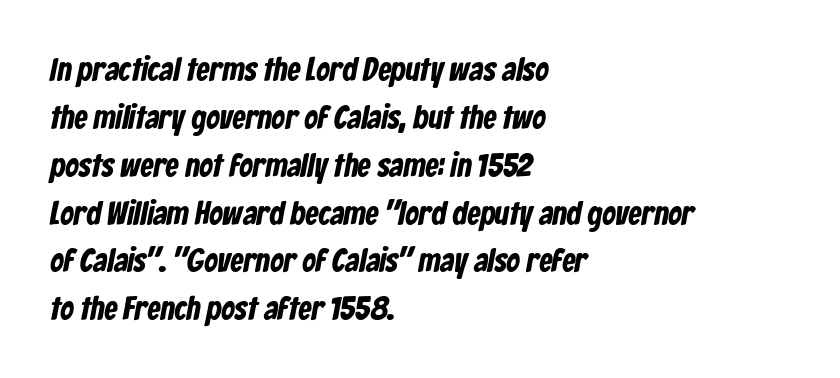
What's the leading like? Ordinary, nothing unusual. No extra tracking has been applied to these lines. Just letters on the line, the space beneath them empty. Each line starts at the same left margin while the right side varies. The glyphs in this specimen are sans serif. The passage shown is typed in a proportional face where columns would drift.
